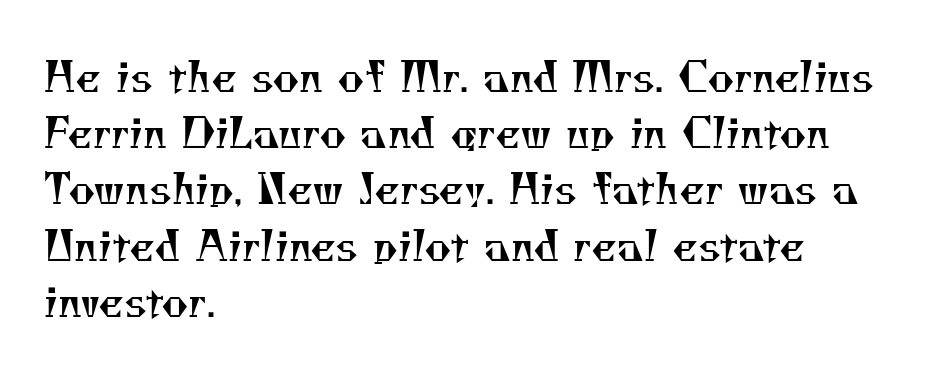
The area under the type is left untouched. The paragraph has a hard left edge and a soft right edge. A light-to-regular cut is what we see here. Each letter's strokes conclude with small projecting serifs. How would I describe the line gaps? Plain and ordinary. These lines keep a tight, regular rhythm from letter to letter.
